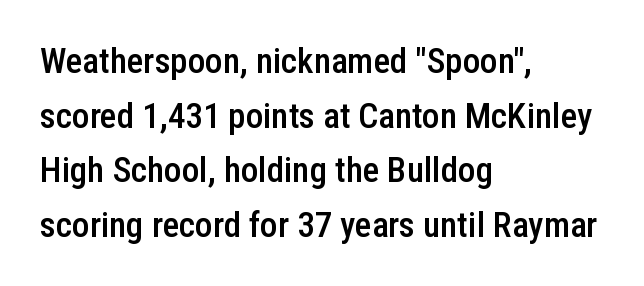
Q: Is the text bold? A: Semi-bold.
Q: Is the text italic (slanted)? A: No, it is upright.
Q: Is the typeface a serif or a sans-serif typeface? A: Sans-serif.
Q: Is the text underlined? A: No.
Q: How is the paragraph aligned? A: Left-aligned.
Q: Is the spacing between letters normal or unusually wide? A: Normal.
Q: Is the spacing between lines tight, normal or loose? A: Normal.
Q: Width (condensed, normal, or wide)? A: Condensed.
Q: Stroke contrast? A: Low.
Q: x-height? A: Medium.
Q: Monospaced? A: No.
